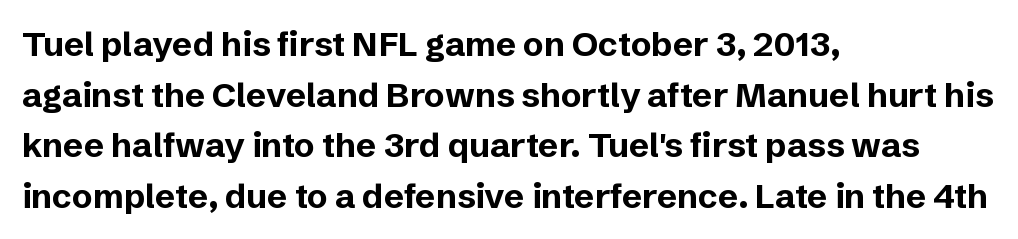
Regarding serifs, this sample does without them. This is the regular roman posture of the typeface. In terms of letterspacing, this is plain default setting. This sample is left-justified, so line endings fall wherever the words run out. The rendering uses natural spacing where letterforms have individual widths.
